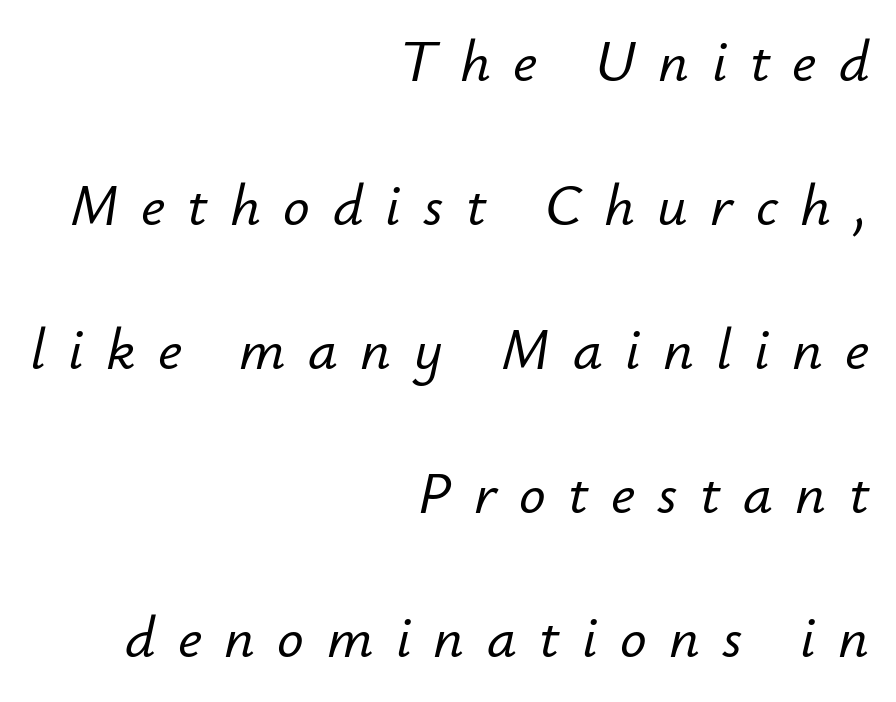
{"italic": "yes", "lean": "right", "slant_degrees": 12, "width": "normal", "stroke_contrast": "low", "x_height": "small", "monospaced": "no", "underline": "no", "align": "right", "line_spacing": "loose", "line_spacing_ratio": 2.44, "letter_spacing": "wide", "letter_spacing_em": 0.38, "glyph_px": 59}
